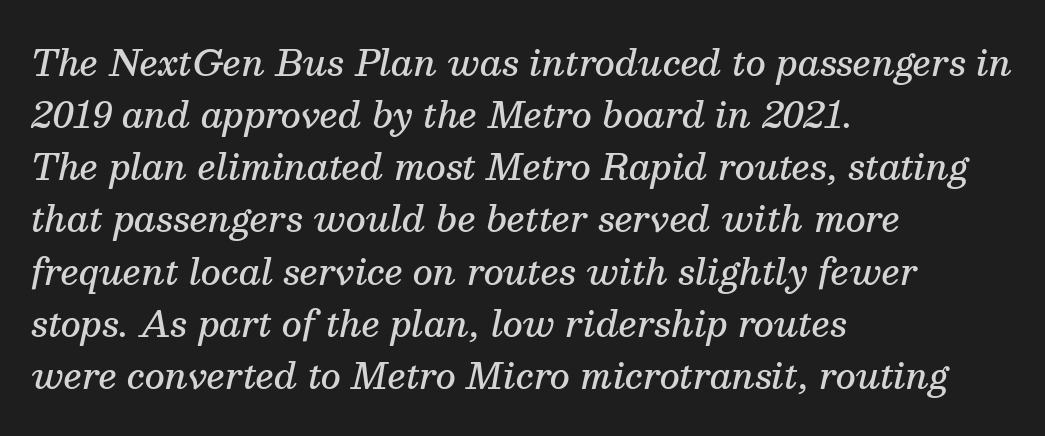
The image shows 35 px semibold serif type, italic (leaning right); set left-aligned, normal line spacing (1.49x), normal letter spacing, not underlined; medium stroke contrast and a medium x-height.
